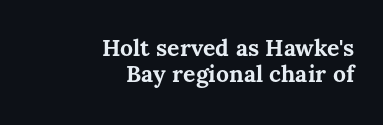
{"italic": "no", "bold": "yes", "underline": "no", "align": "right", "line_spacing": "tight", "line_spacing_ratio": 1.11, "letter_spacing": "normal", "letter_spacing_em": 0.0, "glyph_px": 23}
